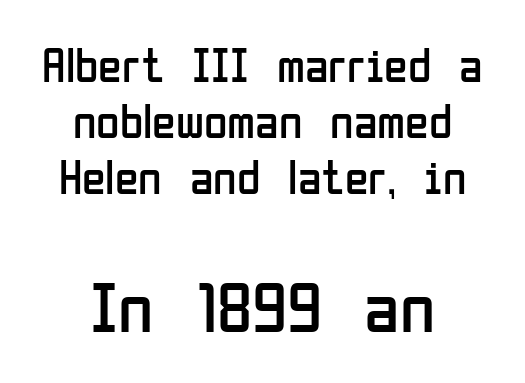
The image shows 72 px regular-weight, condensed sans-serif type, upright; set centered, line spacing 1.17x, normal letter spacing, not underlined; the second (bottom) block is 1.5x larger; low stroke contrast and a medium x-height.
